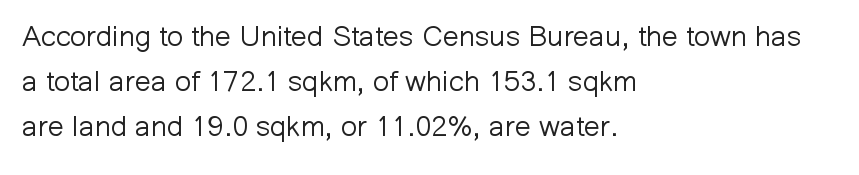
The image shows 29 px light sans-serif type, upright; set left-aligned, normal line spacing (1.56x), normal letter spacing, not underlined; low stroke contrast and a medium x-height.
